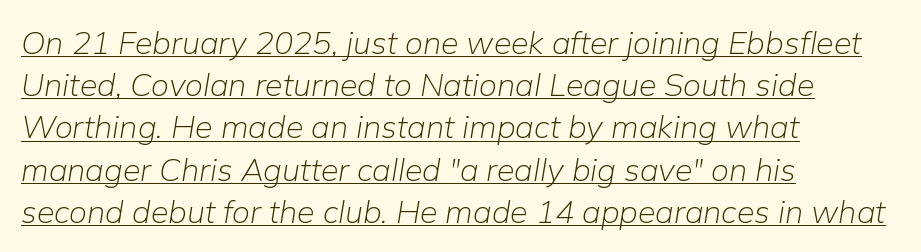
Q: Is the text bold? A: No.
Q: Is the text italic (slanted)? A: Yes, it leans right by about 9 degrees.
Q: Is the text underlined? A: Yes.
Q: How is the paragraph aligned? A: Left-aligned.
Q: Is the spacing between letters normal or unusually wide? A: Normal.
Q: Is the spacing between lines tight, normal or loose? A: Normal.
Q: Width (condensed, normal, or wide)? A: Normal.
Q: Stroke contrast? A: Low.
Q: x-height? A: Medium.
Q: Monospaced? A: No.
